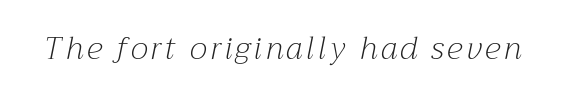
Q: Is the text bold? A: No.
Q: Is the text italic (slanted)? A: Yes, it leans right by about 12 degrees.
Q: Is the typeface a serif or a sans-serif typeface? A: Serif.
Q: Is the text underlined? A: No.
Q: Width (condensed, normal, or wide)? A: Normal.
Q: Stroke contrast? A: Medium.
Q: x-height? A: Medium.
Q: Monospaced? A: No.
